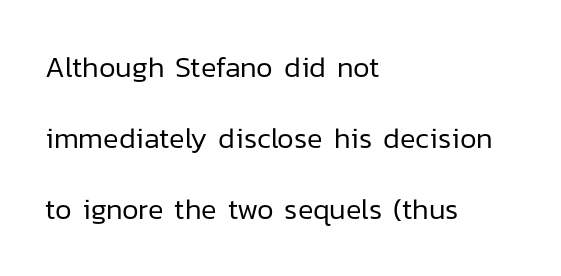
Q: Is the text bold? A: No.
Q: Is the text italic (slanted)? A: No, it is upright.
Q: Is the typeface a serif or a sans-serif typeface? A: Sans-serif.
Q: Is the text underlined? A: No.
Q: How is the paragraph aligned? A: Left-aligned.
Q: Is the spacing between letters normal or unusually wide? A: Normal.
Q: Is the spacing between lines tight, normal or loose? A: Loose.
Q: Width (condensed, normal, or wide)? A: Normal.
Q: Stroke contrast? A: Low.
Q: x-height? A: Medium.
Q: Monospaced? A: No.
